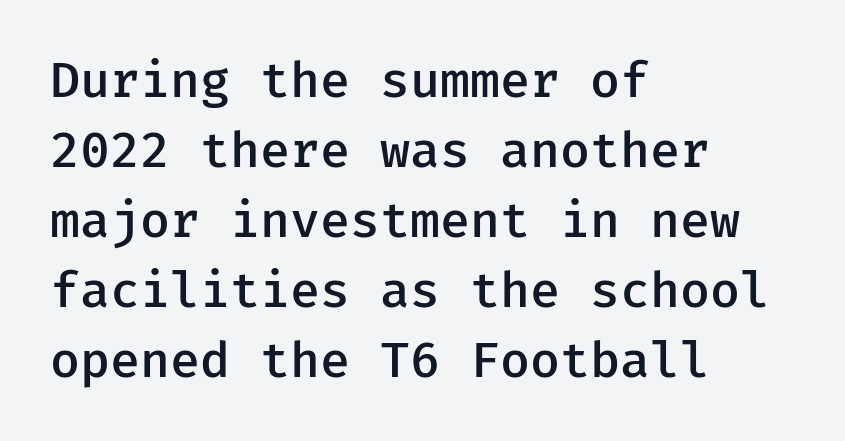
The image shows 50 px semibold sans-serif type, upright; set left-aligned, normal line spacing (1.4x), normal letter spacing, not underlined; low stroke contrast and a medium x-height.
